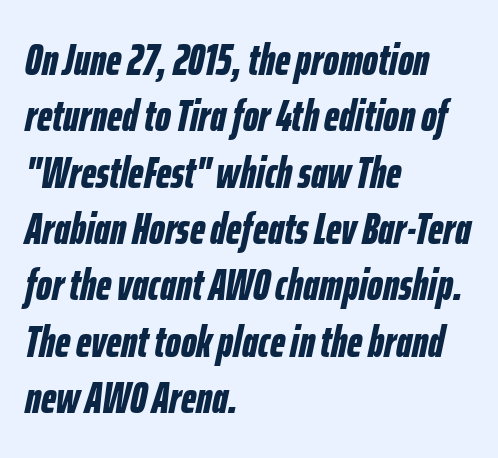
Q: Is the text bold? A: Yes.
Q: Is the text italic (slanted)? A: Yes, it leans right by about 12 degrees.
Q: Is the text underlined? A: No.
Q: How is the paragraph aligned? A: Left-aligned.
Q: Is the spacing between letters normal or unusually wide? A: Normal.
Q: Is the spacing between lines tight, normal or loose? A: Normal.
Q: Width (condensed, normal, or wide)? A: Condensed.
Q: Stroke contrast? A: Low.
Q: x-height? A: Medium.
Q: Monospaced? A: No.
